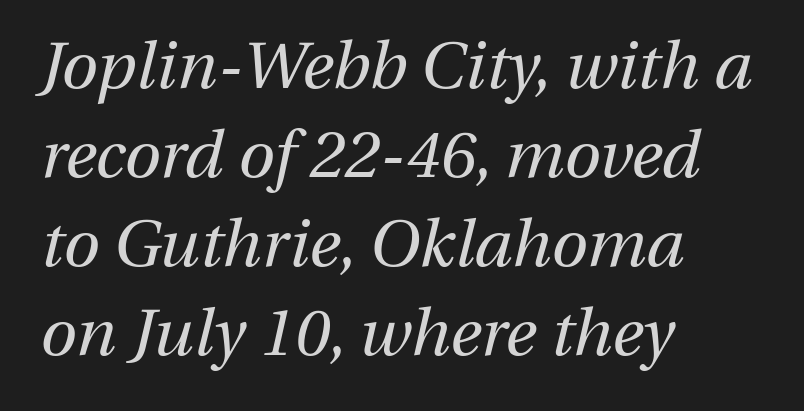
The image shows 66 px regular-weight type, italic (leaning right); set left-aligned, normal line spacing (1.35x), normal letter spacing, not underlined; medium stroke contrast and a medium x-height.
